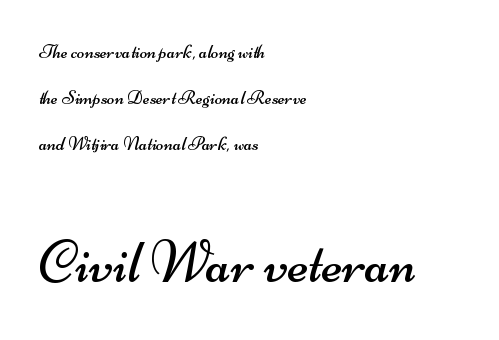
Q: Is the text bold? A: No.
Q: Is the typeface a serif or a sans-serif typeface? A: Sans-serif.
Q: Is the text underlined? A: No.
Q: How is the paragraph aligned? A: Left-aligned.
Q: Is the spacing between letters normal or unusually wide? A: Normal.
Q: Is the spacing between lines tight, normal or loose? A: Loose.
Q: Which block of text is set in a larger size, the first (top) or the second (bottom)? A: The second (bottom) one.
Q: Width (condensed, normal, or wide)? A: Wide.
Q: Stroke contrast? A: Medium.
Q: x-height? A: Small.
Q: Monospaced? A: No.
